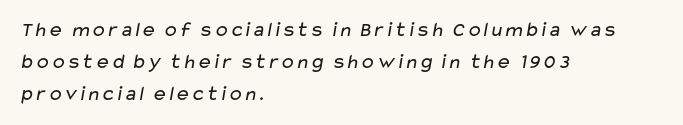
The image shows 21 px text type; set left-aligned, normal line spacing (1.53x), normal letter spacing, not underlined.
